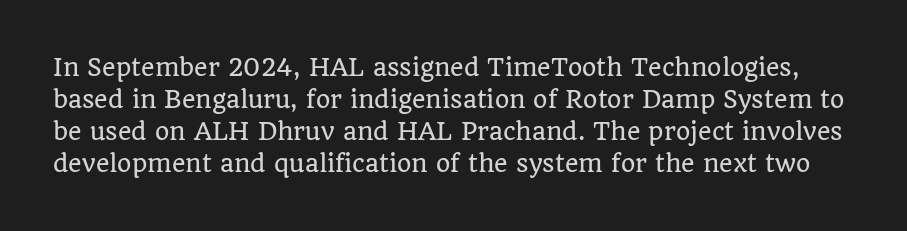
{"italic": "no", "underline": "no", "line_spacing": "normal", "line_spacing_ratio": 1.39, "letter_spacing": "normal", "letter_spacing_em": 0.0, "glyph_px": 23}
